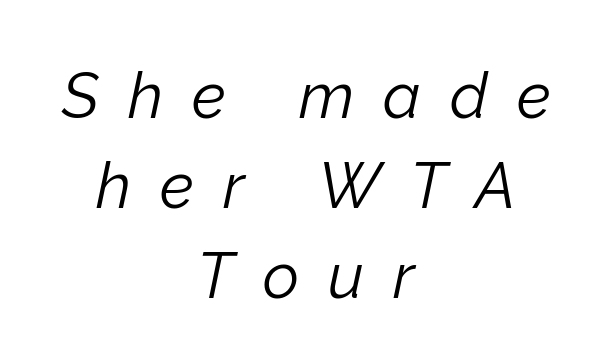
The image shows 63 px light type, italic (leaning right); set centered, normal line spacing (1.43x), unusually wide letter spacing (+0.46 em), not underlined; low stroke contrast and a medium x-height.
